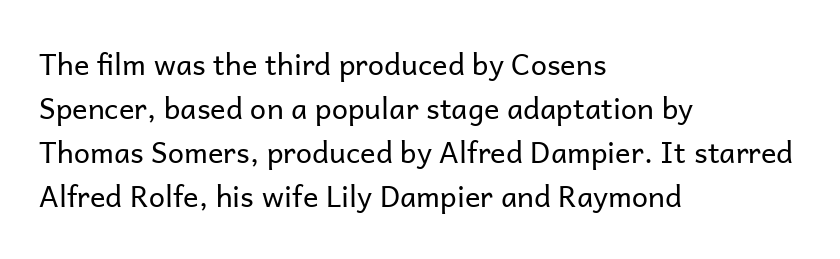
Q: Is the text bold? A: No.
Q: Is the text italic (slanted)? A: No, it is upright.
Q: Is the typeface a serif or a sans-serif typeface? A: Sans-serif.
Q: Is the text underlined? A: No.
Q: How is the paragraph aligned? A: Left-aligned.
Q: Is the spacing between letters normal or unusually wide? A: Normal.
Q: Is the spacing between lines tight, normal or loose? A: Normal.
Q: Width (condensed, normal, or wide)? A: Normal.
Q: Stroke contrast? A: Low.
Q: x-height? A: Medium.
Q: Monospaced? A: No.
